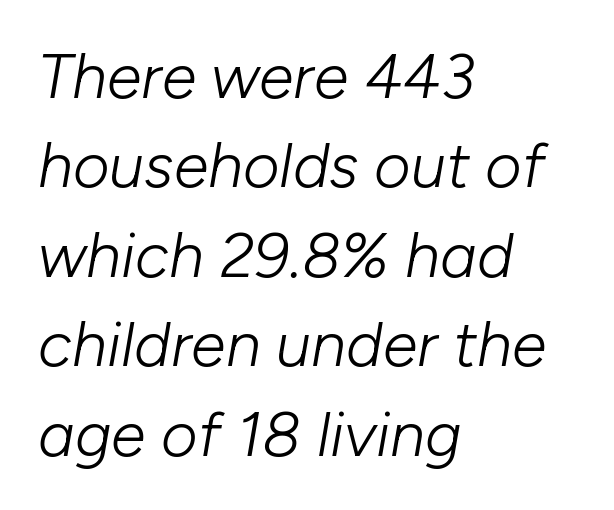
Proportional: the letters do not fall into vertical columns. A typesetter would call this zero additional tracking. The passage shown is not bold in any degree. The compositor pushed each line to the left boundary.
